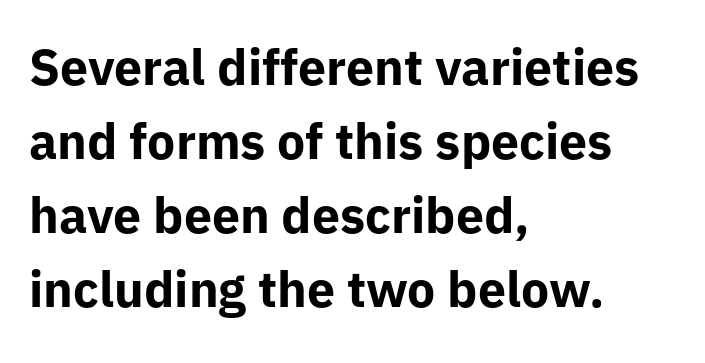
Has an underline been added? It has not. Serifs: no, the terminals of the letterforms are clean. A dark, heavy texture on the line: the type is bold. There is no visible air inserted between adjacent glyphs.
